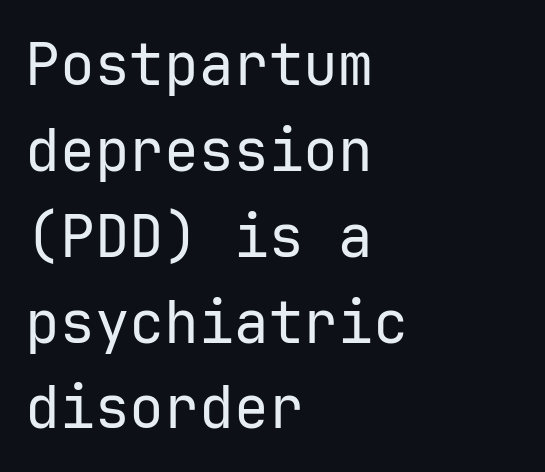
{"serif": "no", "italic": "no", "bold": "no", "weight": "regular", "width": "normal", "stroke_contrast": "low", "x_height": "medium", "monospaced": "yes", "underline": "no", "align": "left", "line_spacing": "normal", "line_spacing_ratio": 1.48, "letter_spacing": "normal", "letter_spacing_em": 0.0, "glyph_px": 58}
